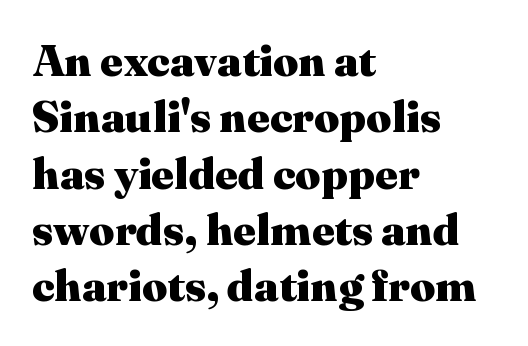
{"serif": "yes", "italic": "no", "bold": "yes", "weight": "heavy", "width": "normal", "stroke_contrast": "medium", "x_height": "medium", "monospaced": "no", "underline": "no", "align": "left", "line_spacing": "normal", "line_spacing_ratio": 1.28, "letter_spacing": "normal", "letter_spacing_em": 0.0, "glyph_px": 44}
